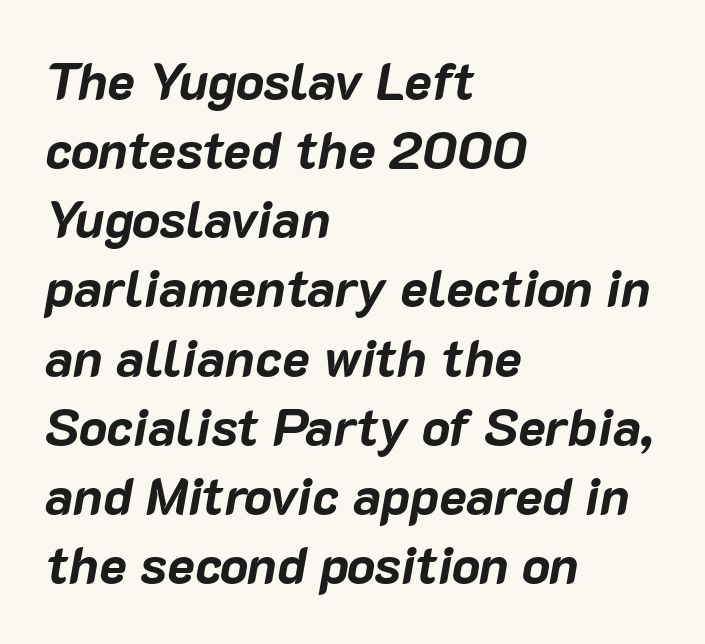
The image shows 52 px bold type, italic (leaning right); set left-aligned, normal line spacing (1.33x), normal letter spacing, not underlined; low stroke contrast and a medium x-height.
